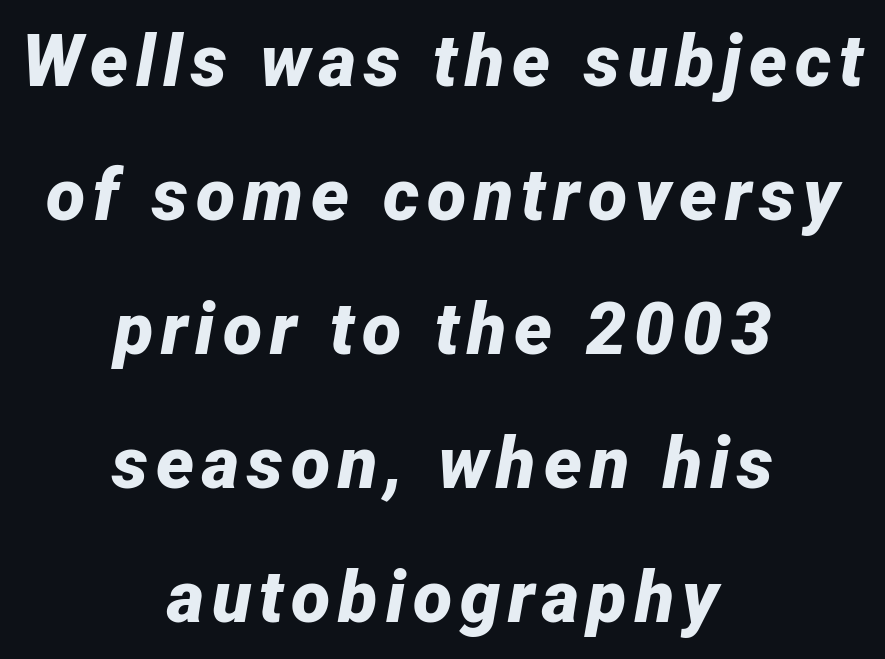
{"italic": "yes", "lean": "right", "slant_degrees": 12, "bold": "yes", "weight": "bold", "width": "normal", "stroke_contrast": "low", "x_height": "medium", "monospaced": "no", "underline": "no", "align": "center", "line_spacing_ratio": 1.86, "glyph_px": 72}
